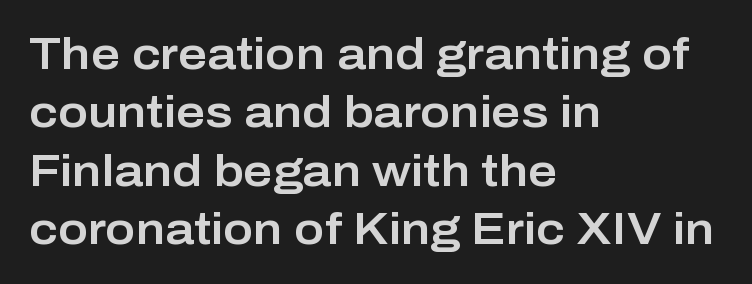
The image shows 45 px sans-serif type, upright; set left-aligned, normal line spacing (1.3x), normal letter spacing, not underlined; low stroke contrast and a medium x-height.
